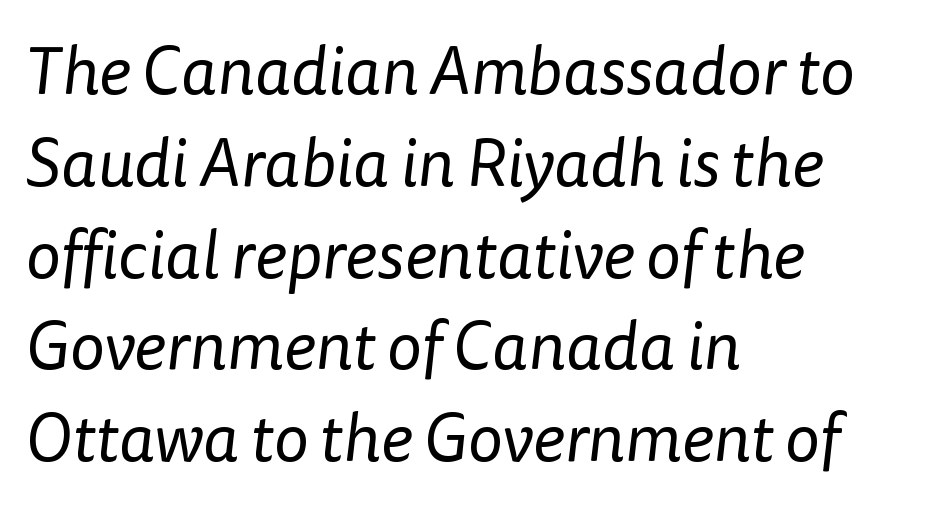
{"serif": "no", "bold": "no", "weight": "regular", "width": "normal", "stroke_contrast": "low", "x_height": "medium", "monospaced": "no", "underline": "no", "align": "left", "line_spacing": "normal", "line_spacing_ratio": 1.37, "letter_spacing": "normal", "letter_spacing_em": 0.0, "glyph_px": 67}
